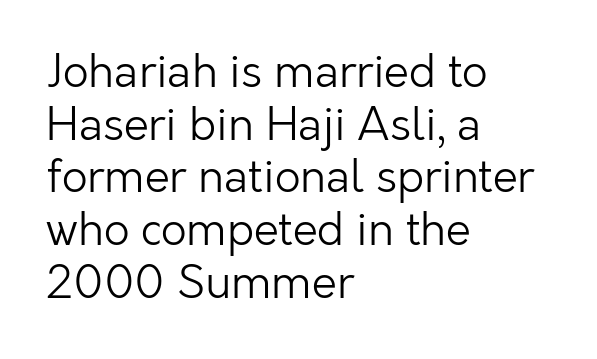
The letters advance in unequal steps, a hallmark of proportional type. No letter is thick-stroked: the sample isn't bold. Between one letter and the next there's only the usual sliver of space. Horizontally, the lines are justified to the leading edge only.
